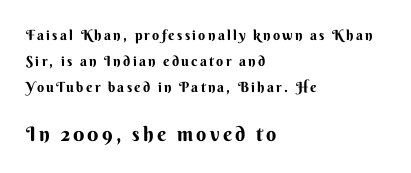
Q: Is the text italic (slanted)? A: No, it is upright.
Q: Is the text underlined? A: No.
Q: How is the paragraph aligned? A: Left-aligned.
Q: Which block of text is set in a larger size, the first (top) or the second (bottom)? A: The second (bottom) one.
